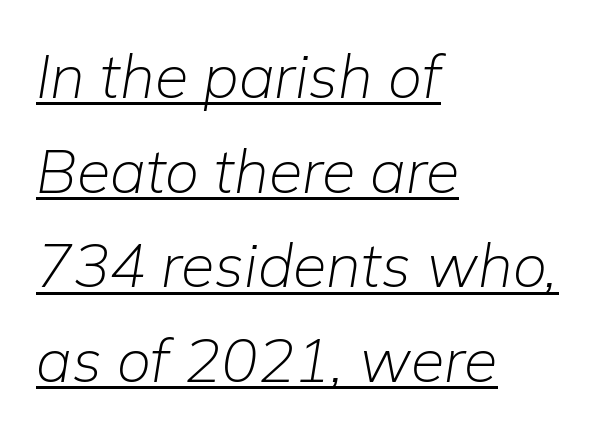
{"italic": "yes", "lean": "right", "slant_degrees": 9, "bold": "no", "weight": "light", "width": "normal", "stroke_contrast": "low", "x_height": "medium", "monospaced": "no", "underline": "yes", "align": "left", "line_spacing": "normal", "line_spacing_ratio": 1.55, "letter_spacing": "normal", "letter_spacing_em": 0.0, "glyph_px": 61}
